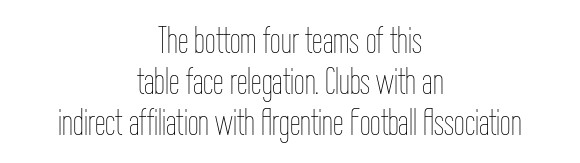
Stroke thickness stays within the range of a standard reading face or lighter. The foot of each line stays bare and open. Layout note: lines centered. The passage shown stacks its lines with hardly any gap.
